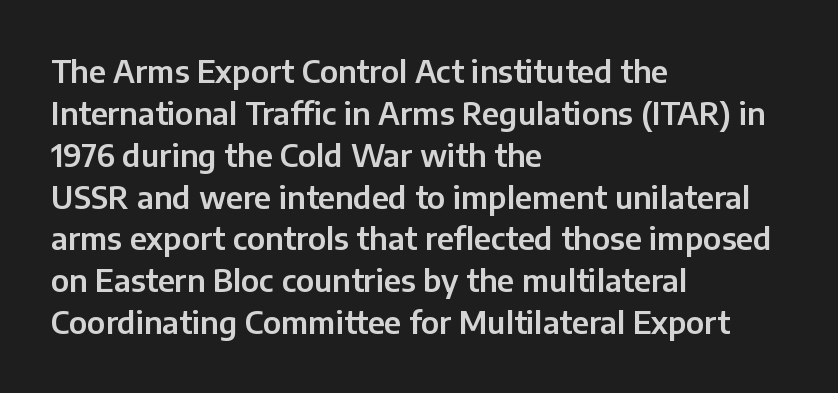
Q: Is the text italic (slanted)? A: No, it is upright.
Q: Is the typeface a serif or a sans-serif typeface? A: Sans-serif.
Q: Is the text underlined? A: No.
Q: How is the paragraph aligned? A: Left-aligned.
Q: Is the spacing between letters normal or unusually wide? A: Normal.
Q: Is the spacing between lines tight, normal or loose? A: Normal.
Q: Width (condensed, normal, or wide)? A: Normal.
Q: Stroke contrast? A: Low.
Q: x-height? A: Medium.
Q: Monospaced? A: No.
